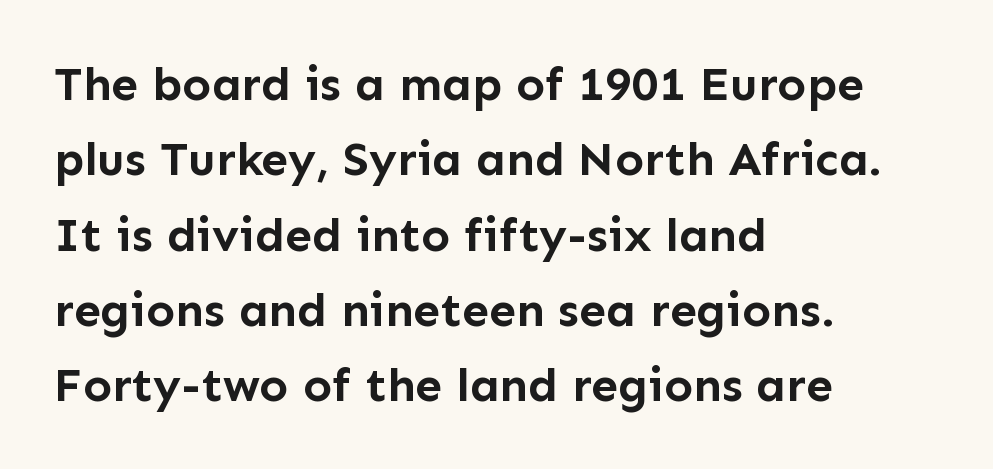
All the whitespace from short lines collects on the right. Looks like regular typesetting: each glyph gets only the width it needs. Characters follow at the spacing the type designer built in. These lines are composed in type without serifs.
